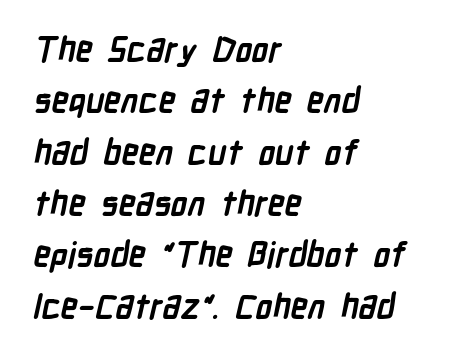
Q: Is the text bold? A: Yes.
Q: Is the typeface a serif or a sans-serif typeface? A: Sans-serif.
Q: Is the text underlined? A: No.
Q: How is the paragraph aligned? A: Left-aligned.
Q: Is the spacing between letters normal or unusually wide? A: Normal.
Q: Is the spacing between lines tight, normal or loose? A: Normal.
Q: Width (condensed, normal, or wide)? A: Condensed.
Q: Stroke contrast? A: Low.
Q: x-height? A: Medium.
Q: Monospaced? A: No.
